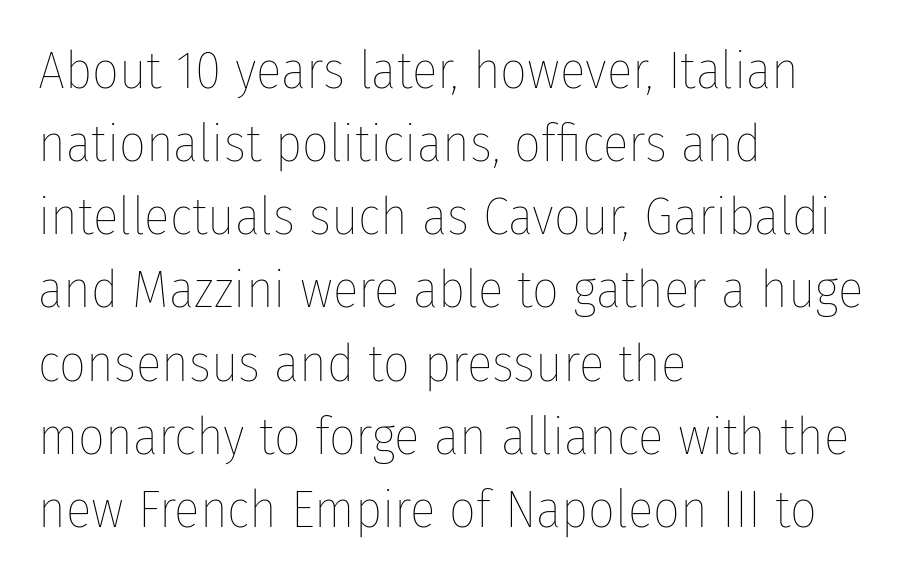
Q: Is the text bold? A: No.
Q: Is the text italic (slanted)? A: No, it is upright.
Q: Is the text underlined? A: No.
Q: How is the paragraph aligned? A: Left-aligned.
Q: Is the spacing between letters normal or unusually wide? A: Normal.
Q: Is the spacing between lines tight, normal or loose? A: Normal.
Q: Width (condensed, normal, or wide)? A: Condensed.
Q: Stroke contrast? A: Low.
Q: x-height? A: Medium.
Q: Monospaced? A: No.
